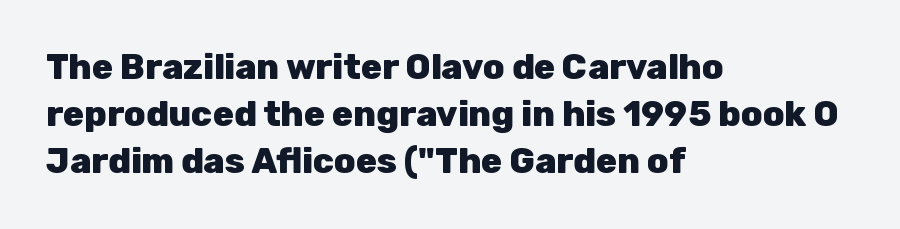
Q: Is the text bold? A: Yes.
Q: Is the text italic (slanted)? A: No, it is upright.
Q: Is the typeface a serif or a sans-serif typeface? A: Sans-serif.
Q: Is the text underlined? A: No.
Q: How is the paragraph aligned? A: Left-aligned.
Q: Is the spacing between letters normal or unusually wide? A: Normal.
Q: Is the spacing between lines tight, normal or loose? A: Normal.
Q: Width (condensed, normal, or wide)? A: Normal.
Q: Stroke contrast? A: Low.
Q: x-height? A: Medium.
Q: Monospaced? A: No.
